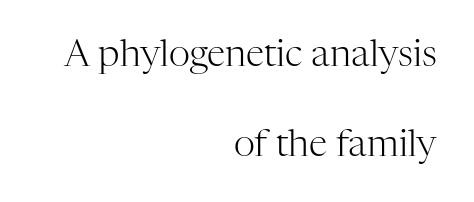
{"serif": "yes", "italic": "no", "bold": "no", "weight": "light", "width": "normal", "stroke_contrast": "high", "x_height": "medium", "monospaced": "no", "underline": "no", "align": "right", "line_spacing": "loose", "line_spacing_ratio": 2.42, "letter_spacing": "normal", "letter_spacing_em": 0.0, "glyph_px": 37}
